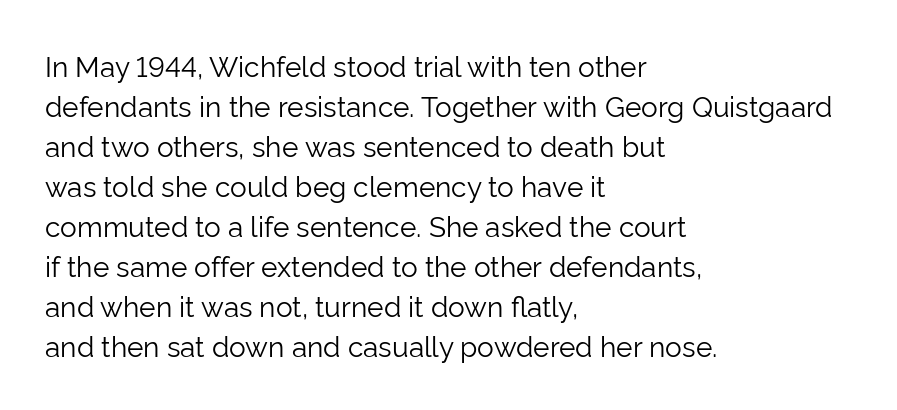
The image shows 28 px light sans-serif type, upright; set left-aligned, normal line spacing (1.43x), normal letter spacing, not underlined; low stroke contrast and a medium x-height.
